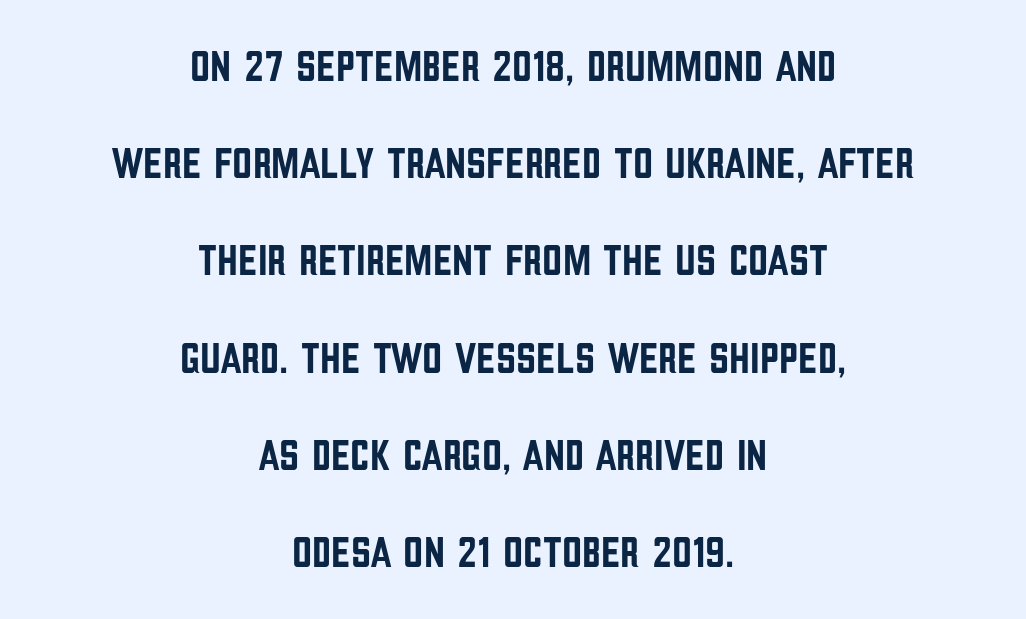
{"serif": "no", "italic": "no", "width": "condensed", "stroke_contrast": "low", "x_height": "large", "monospaced": "no", "underline": "no", "align": "center", "line_spacing": "loose", "line_spacing_ratio": 2.21, "letter_spacing": "normal", "letter_spacing_em": 0.0, "glyph_px": 44}
